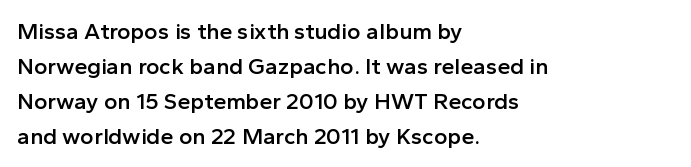
Teacher's note: observe the even left margin — that is flush-left alignment. The letters stand upright; this is a roman face. The string is rendered with underlining switched off. A somewhat darkened texture: the type is semibold rather than bold.
